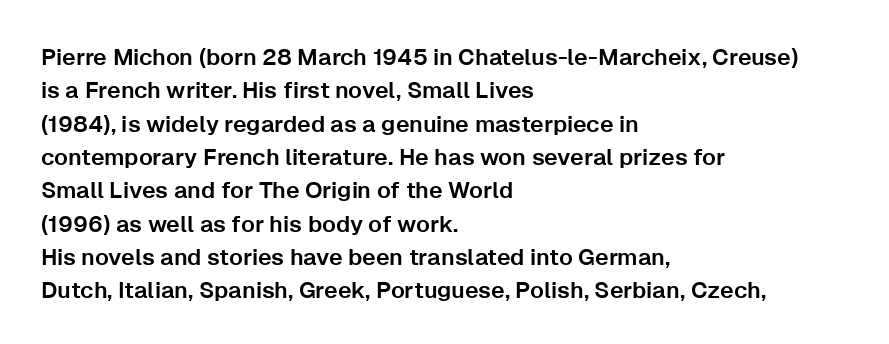
Q: Is the text italic (slanted)? A: No, it is upright.
Q: Is the text underlined? A: No.
Q: How is the paragraph aligned? A: Left-aligned.
Q: Is the spacing between letters normal or unusually wide? A: Normal.
Q: Is the spacing between lines tight, normal or loose? A: Normal.
